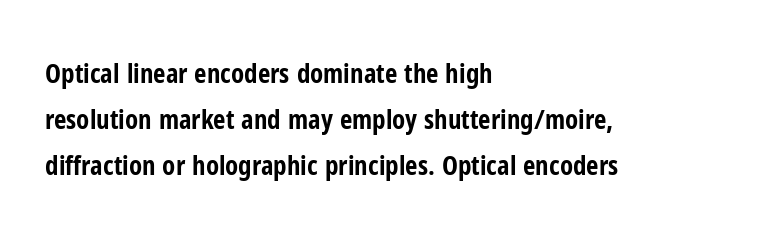
A typesetter would mark this as roman, not italic. Students, observe: this is what conventionally led text looks like. Each word holds together tightly as a unit, with standard inter-letter gaps. Only glyphs here, with clear space below each row. What weight is shown? A full bold with thick strokes. If you drew a ruler down the left edge, every line would touch it.
